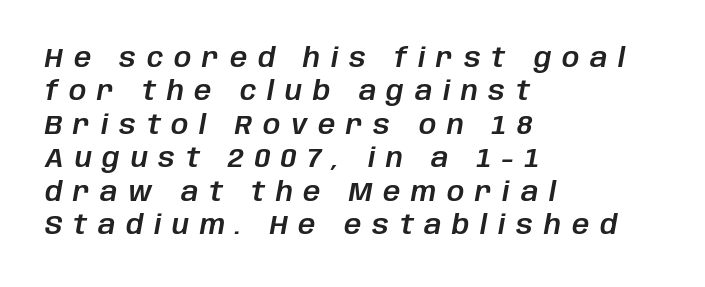
The image shows 27 px text type, italic (leaning right); set left-aligned, line spacing 1.24x, unusually wide letter spacing (+0.4 em), not underlined.
